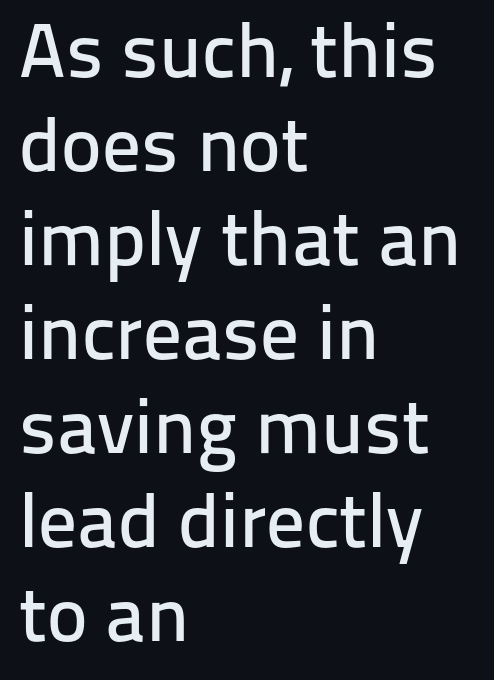
The image shows 77 px sans-serif type, upright; set left-aligned, line spacing 1.22x, normal letter spacing, not underlined; low stroke contrast and a medium x-height.
